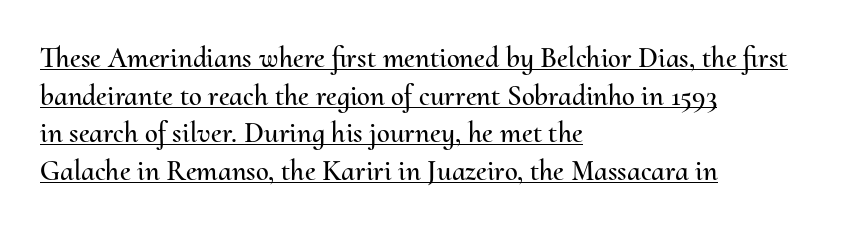
Summary of vertical rhythm: regular, with standard interline spacing. The sample's only ornament is a line tracing under the words. A classic flush-left, rag-right setting is used for this passage. These lines keep a tight, regular rhythm from letter to letter.
